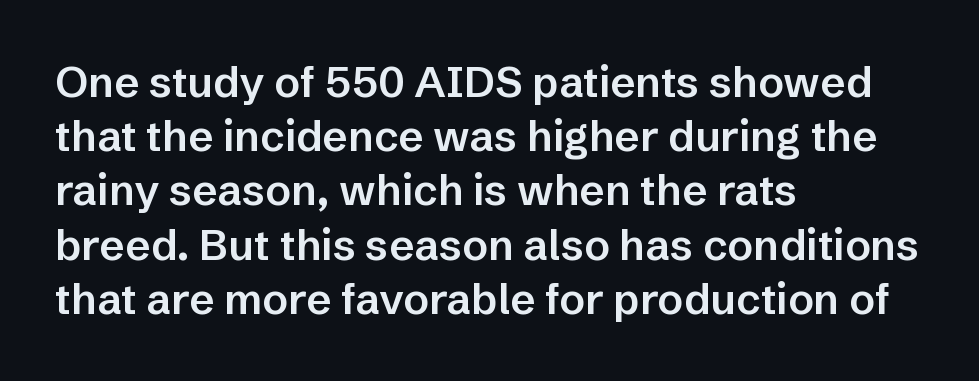
A typesetter would label this face a sans. The rendering uses natural spacing where letterforms have individual widths. Beneath every word, the page is bare. The lettering stays uniformly vertical, giving the passage a roman look. Horizontally, the lines are justified to the leading edge only.
